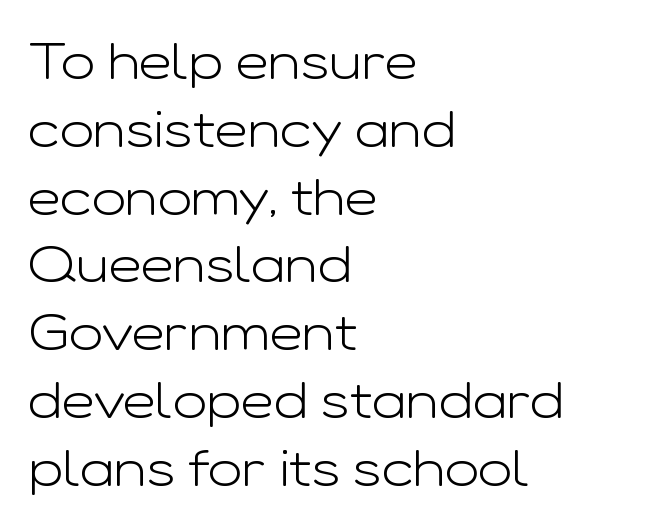
The image shows 51 px light, wide sans-serif type, upright; set left-aligned, normal line spacing (1.33x), normal letter spacing, not underlined; low stroke contrast and a medium x-height.
